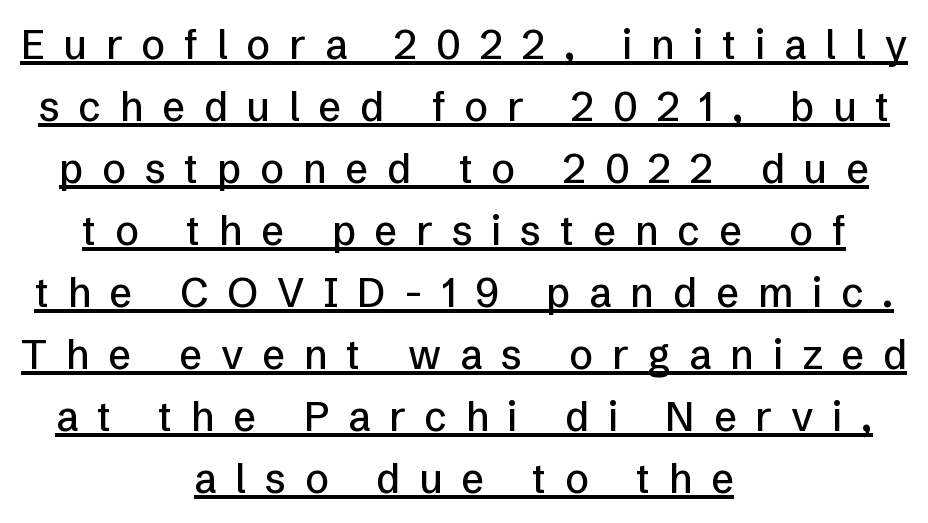
The image shows 40 px sans-serif type, upright; set centered, normal line spacing (1.55x), unusually wide letter spacing (+0.47 em), underlined; low stroke contrast and a medium x-height.
